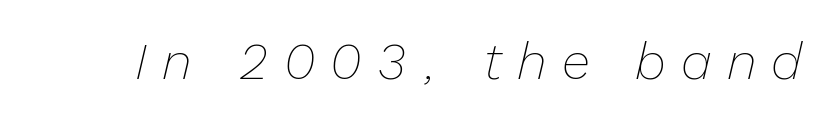
This sample uses an oblique cut, with every glyph tilted off the vertical. Each stroke keeps to a modest, everyday thickness or less. What stands out about the letter spacing? Its width — letters are far apart. The passage shown is not underscored anywhere. Is this a fixed-width face? No — the glyphs have proportional, varying widths.
